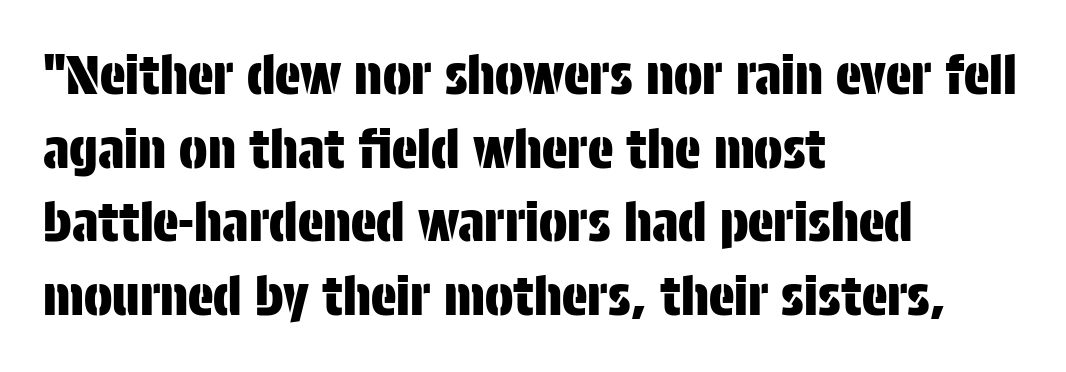
Q: Is the text italic (slanted)? A: No, it is upright.
Q: Is the typeface a serif or a sans-serif typeface? A: Sans-serif.
Q: Is the text underlined? A: No.
Q: How is the paragraph aligned? A: Left-aligned.
Q: Is the spacing between letters normal or unusually wide? A: Normal.
Q: Is the spacing between lines tight, normal or loose? A: Normal.
Q: Width (condensed, normal, or wide)? A: Condensed.
Q: Stroke contrast? A: Low.
Q: x-height? A: Large.
Q: Monospaced? A: No.
